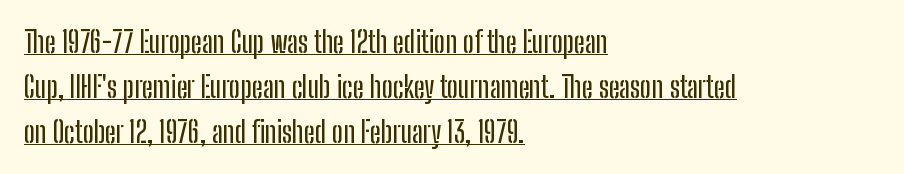
The image shows 29 px condensed sans-serif type, upright; set left-aligned, normal line spacing (1.55x), normal letter spacing, underlined; low stroke contrast and a medium x-height.
